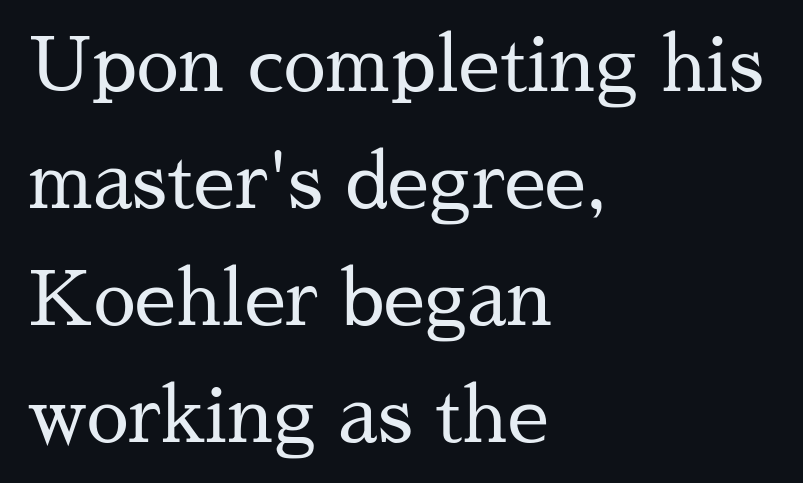
{"serif": "yes", "italic": "no", "bold": "no", "weight": "regular", "width": "normal", "stroke_contrast": "medium", "x_height": "medium", "monospaced": "no", "underline": "no", "align": "left", "line_spacing": "normal", "line_spacing_ratio": 1.56, "letter_spacing": "normal", "letter_spacing_em": 0.0, "glyph_px": 75}
